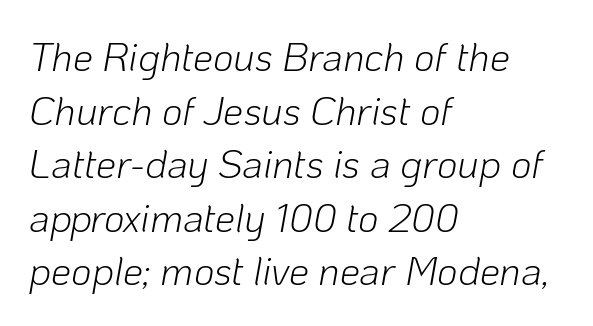
Varying glyph widths throughout — classic text-font behaviour. A classic flush-left, rag-right setting is used for this passage. Evenly set lines give the paragraph a standard silhouette. Quick note: underline off. Inter-character spacing is left at the font's built-in metrics. Compared with ordinary roman type, these characters are visibly tilted.
